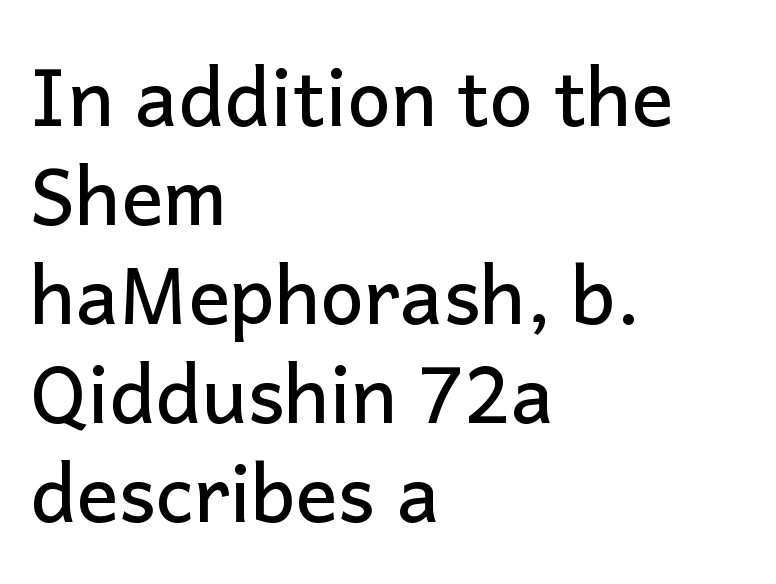
{"serif": "no", "italic": "no", "width": "normal", "stroke_contrast": "low", "x_height": "medium", "monospaced": "no", "underline": "no", "align": "left", "line_spacing": "normal", "line_spacing_ratio": 1.27, "letter_spacing": "normal", "letter_spacing_em": 0.0, "glyph_px": 78}
